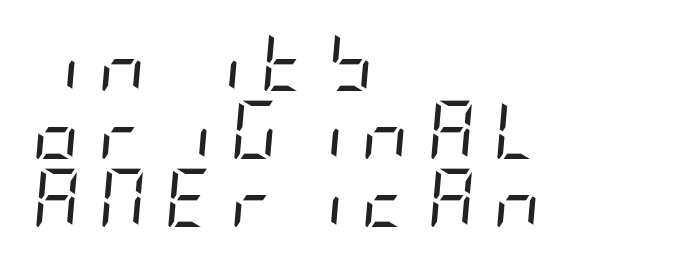
Q: Is the text bold? A: No.
Q: Is the text italic (slanted)? A: Yes, it leans right by about 5 degrees.
Q: Is the text underlined? A: No.
Q: How is the paragraph aligned? A: Left-aligned.
Q: Is the spacing between letters normal or unusually wide? A: Unusually wide.
Q: Width (condensed, normal, or wide)? A: Condensed.
Q: Stroke contrast? A: Low.
Q: x-height? A: Large.
